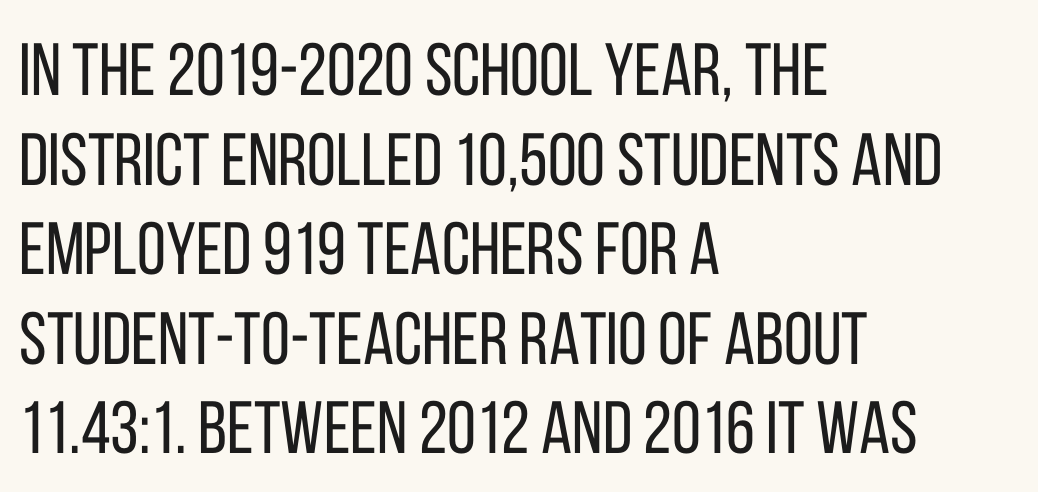
Think of a printed novel: that variable character pitch is what you see here. Which margin do the lines hug? The left one — the right edge is uneven. The zone under the glyphs is completely vacant. Between one letter and the next there's only the usual sliver of space. Characters remain perfectly vertical along every line. Unlike a traditional serif, this face leaves its strokes unadorned.
